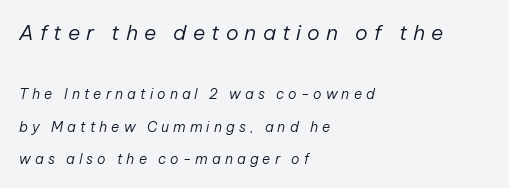
The image shows 21 px text type, italic (leaning right); set left-aligned, loose line spacing (2.34x), unusually wide letter spacing (+0.29 em), not underlined; the first (top) block is 1.5x larger.
